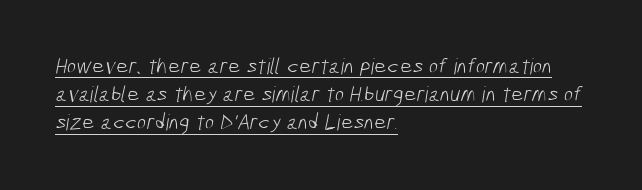
{"bold": "no", "underline": "yes", "align": "left", "line_spacing": "normal", "line_spacing_ratio": 1.28, "letter_spacing": "normal", "letter_spacing_em": 0.0, "glyph_px": 22}
